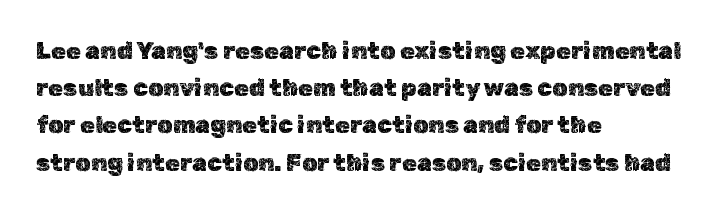
Q: Is the text italic (slanted)? A: No, it is upright.
Q: Is the text underlined? A: No.
Q: How is the paragraph aligned? A: Left-aligned.
Q: Is the spacing between letters normal or unusually wide? A: Normal.
Q: Is the spacing between lines tight, normal or loose? A: Normal.
